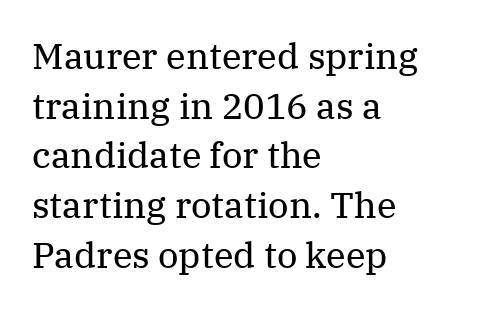
The image shows 36 px regular-weight serif type, upright; set left-aligned, normal line spacing (1.38x), normal letter spacing, not underlined; medium stroke contrast and a medium x-height.
